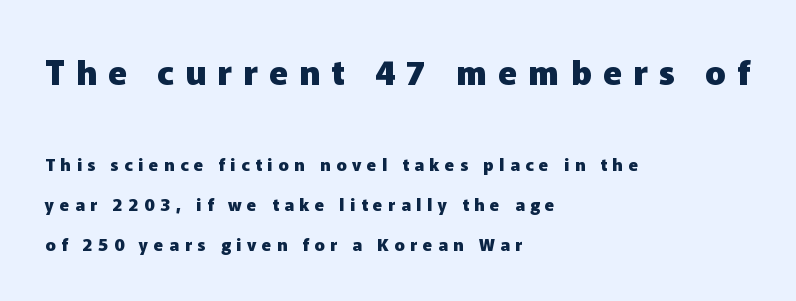
Here the glyphs are tracked loosely, breaking word shapes into spaced letters. Think of a printed novel: that variable character pitch is what you see here. If you measured baseline to baseline, you'd find a long distance. Every character sits straight up, as roman type does.
